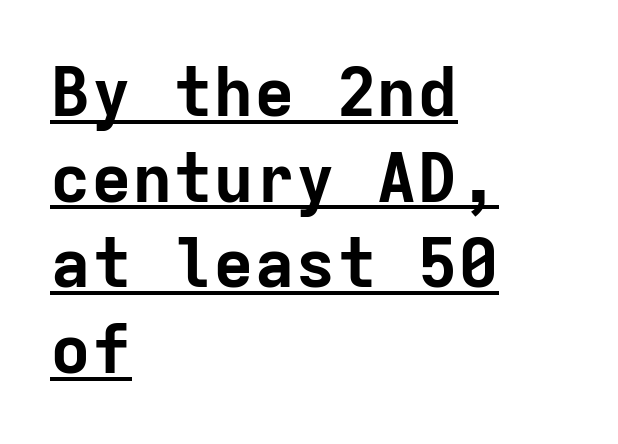
Short note: letters normally spaced. Do the characters align in a grid? Yes, the font is monospaced. Unlike a traditional serif, this face leaves its strokes unadorned. Each line starts at the same left margin while the right side varies.
